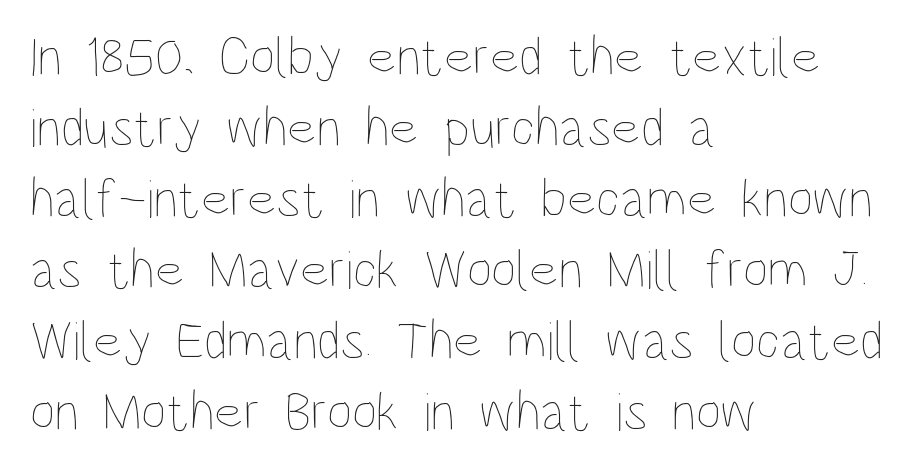
Q: Is the text bold? A: No.
Q: Is the text italic (slanted)? A: No, it is upright.
Q: Is the text underlined? A: No.
Q: How is the paragraph aligned? A: Left-aligned.
Q: Is the spacing between letters normal or unusually wide? A: Normal.
Q: Is the spacing between lines tight, normal or loose? A: Normal.
Q: Width (condensed, normal, or wide)? A: Condensed.
Q: Stroke contrast? A: Low.
Q: x-height? A: Large.
Q: Monospaced? A: No.
